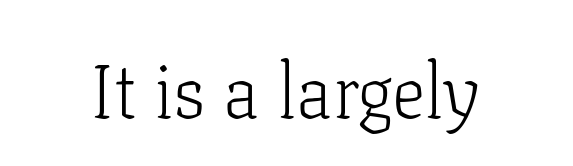
The image shows 75 px light serif type, upright; set centered, normal letter spacing, not underlined; low stroke contrast and a medium x-height.
